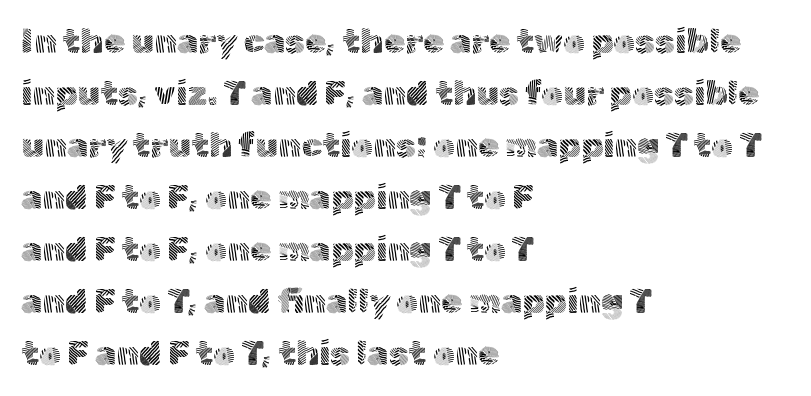
The image shows 34 px light sans-serif type, upright; set left-aligned, normal line spacing (1.53x), normal letter spacing, not underlined; a medium x-height.
